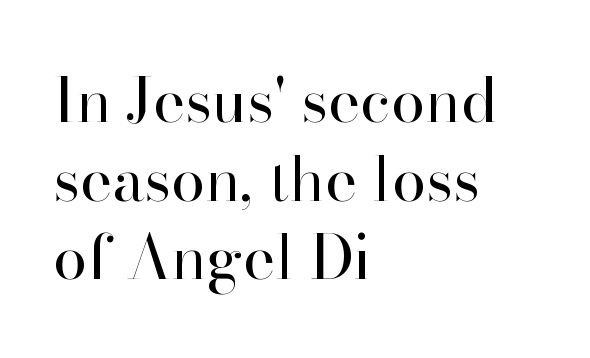
{"serif": "yes", "italic": "no", "bold": "no", "weight": "regular", "width": "normal", "stroke_contrast": "high", "x_height": "small", "monospaced": "no", "underline": "no", "align": "left", "line_spacing": "normal", "line_spacing_ratio": 1.29, "letter_spacing": "normal", "letter_spacing_em": 0.0, "glyph_px": 61}
